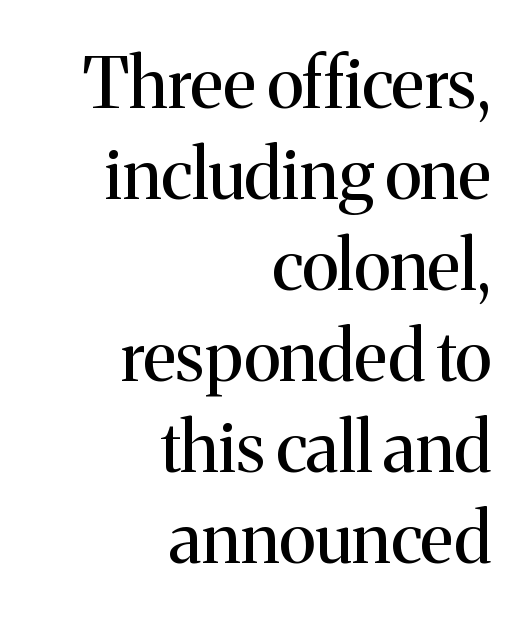
{"serif": "yes", "italic": "no", "bold": "no", "weight": "regular", "width": "normal", "stroke_contrast": "medium", "x_height": "medium", "monospaced": "no", "underline": "no", "align": "right", "line_spacing": "normal", "line_spacing_ratio": 1.3, "letter_spacing": "normal", "letter_spacing_em": 0.0, "glyph_px": 70}
